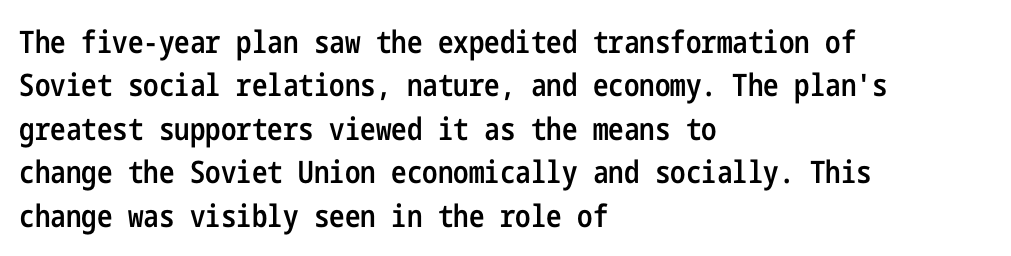
No word sits above an underline. Summary of vertical rhythm: regular, with standard interline spacing. You can tell from the bare stems that sans-serif type was used. I'd describe the lettering as semibold — firm but not a full bold. The passage is arranged the way most books set body copy — flush left. Every character sits straight up, as roman type does.
